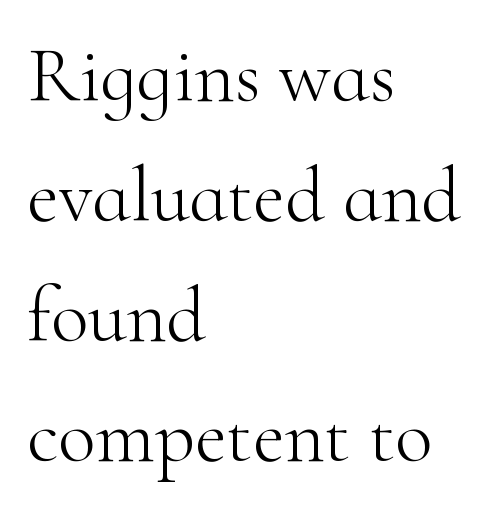
The image shows 78 px light serif type, upright; set left-aligned, normal line spacing (1.54x), normal letter spacing, not underlined; high stroke contrast and a small x-height.
